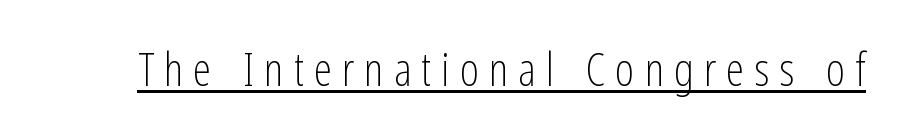
{"serif": "no", "italic": "no", "bold": "no", "weight": "light", "width": "condensed", "stroke_contrast": "low", "x_height": "medium", "monospaced": "no", "underline": "yes", "letter_spacing": "wide", "letter_spacing_em": 0.22, "glyph_px": 46}
